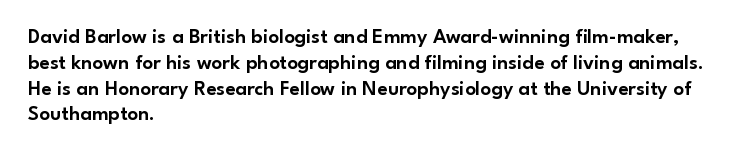
Underline: absent. This rendering uses left alignment, leaving the right contour irregular. A typesetter would mark this as roman, not italic. In terms of letterspacing, this is plain default setting.
